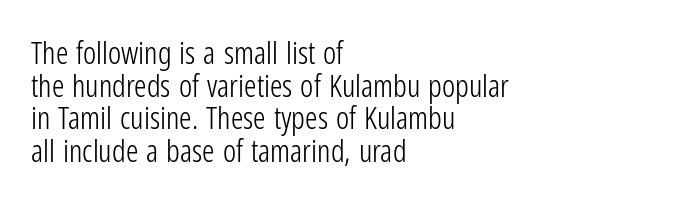
Q: Is the text bold? A: No.
Q: Is the text italic (slanted)? A: No, it is upright.
Q: Is the typeface a serif or a sans-serif typeface? A: Sans-serif.
Q: Is the text underlined? A: No.
Q: How is the paragraph aligned? A: Left-aligned.
Q: Is the spacing between letters normal or unusually wide? A: Normal.
Q: Is the spacing between lines tight, normal or loose? A: Tight.
Q: Width (condensed, normal, or wide)? A: Condensed.
Q: Stroke contrast? A: Low.
Q: x-height? A: Medium.
Q: Monospaced? A: No.
